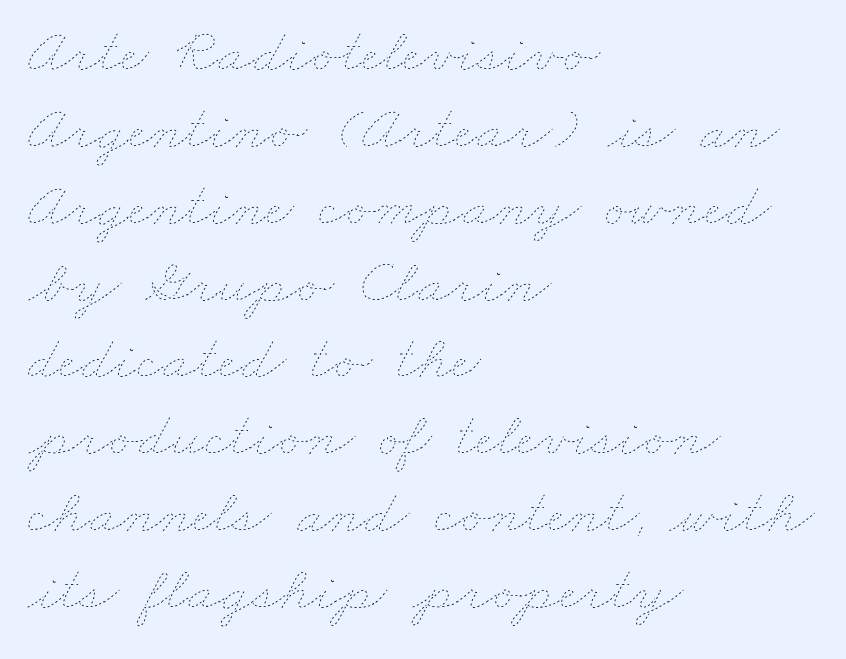
Descenders hang freely into open space. The weight would be labelled regular, book, light, or lighter still. Each letter keeps its own natural width here, so spacing adapts to shape. Honestly, the letter spacing is just normal — you wouldn't notice it. The passage is arranged the way most books set body copy — flush left.
